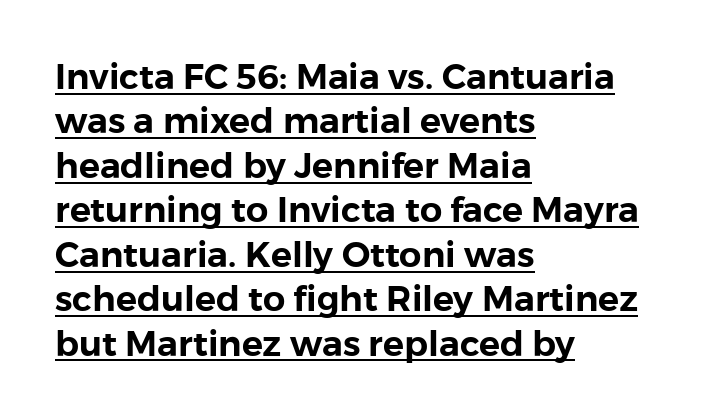
Is this a sans? Yes — the strokes have no serifs. Quick note: not italic, upright. Leftover space on each line is placed entirely after the last word. Normally led — the rows are evenly, conventionally spaced. These lines keep a tight, regular rhythm from letter to letter. The letters advance in unequal steps, a hallmark of proportional type.
